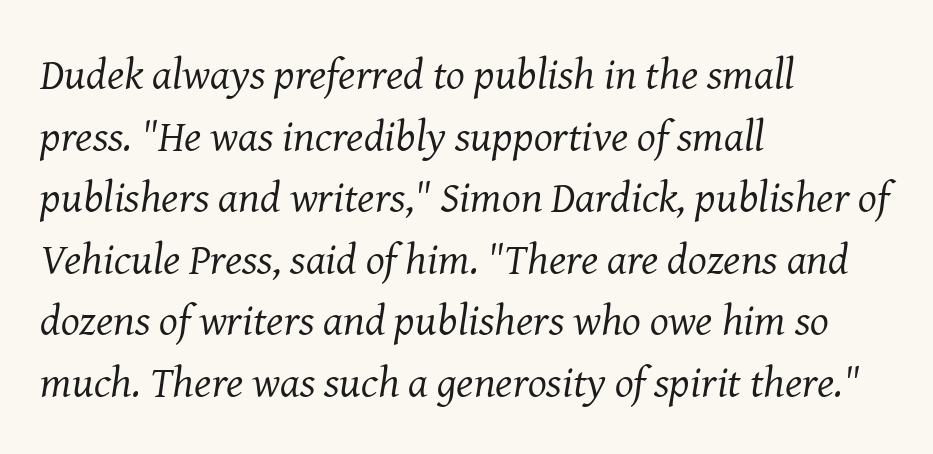
Looking at the ascenders, they clearly lean. Heaviness? Minimal to ordinary, like unemphasized prose. Here the glyphs are tracked normally, forming tight word shapes. Beneath every word, the page is bare. This sample is left-justified, so line endings fall wherever the words run out. Vertical spacing — default.
